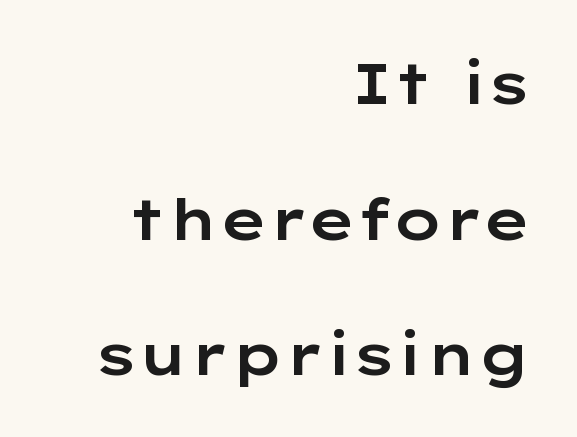
These lines stack with their right ends in a neat column. Serifs: no, the terminals of the letterforms are clean. The letters stand straight up with perfectly vertical stems. Descenders are the only things crossing below the line. The rendering uses natural spacing where letterforms have individual widths.
